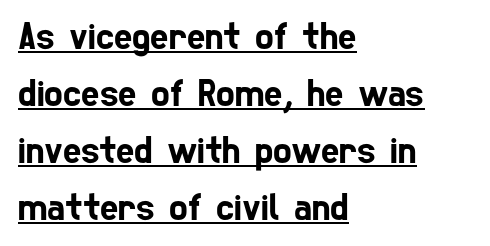
Regarding leading, the lines here are spaced in the standard way. You could not count columns in this text — the font is proportionally spaced. Nothing sits at the stroke ends, so this counts as sans-serif. Every word sits above its own underline. Alignment: flush left.
